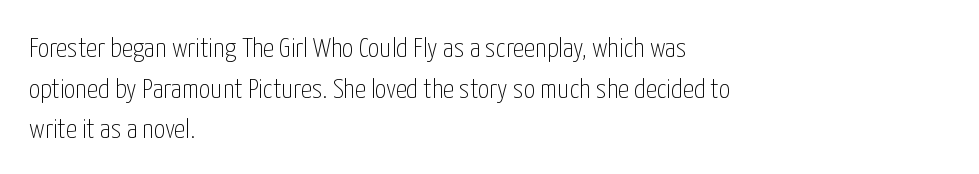
The image shows 28 px thin, condensed sans-serif type, upright; set left-aligned, normal line spacing (1.45x), normal letter spacing, not underlined; low stroke contrast and a medium x-height.
